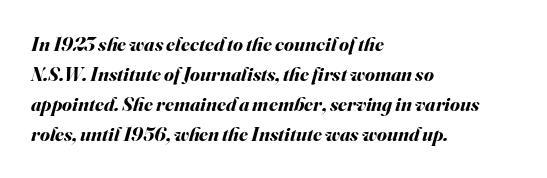
The image shows 20 px bold type, italic (leaning right); set left-aligned, normal line spacing (1.5x), normal letter spacing, not underlined.
